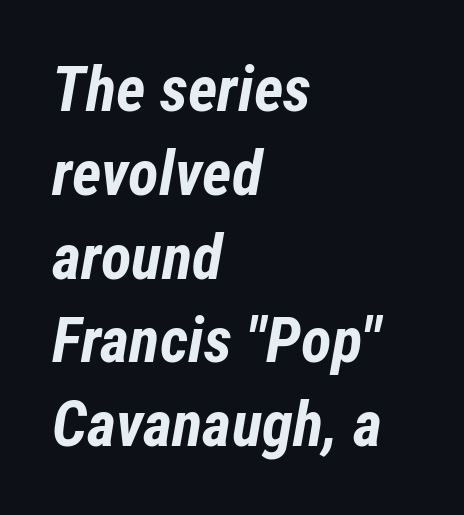
{"italic": "yes", "lean": "right", "slant_degrees": 12, "bold": "yes", "weight": "bold", "width": "condensed", "stroke_contrast": "low", "x_height": "medium", "monospaced": "no", "underline": "no", "align": "left", "line_spacing": "normal", "line_spacing_ratio": 1.33, "letter_spacing": "normal", "letter_spacing_em": 0.0, "glyph_px": 63}
